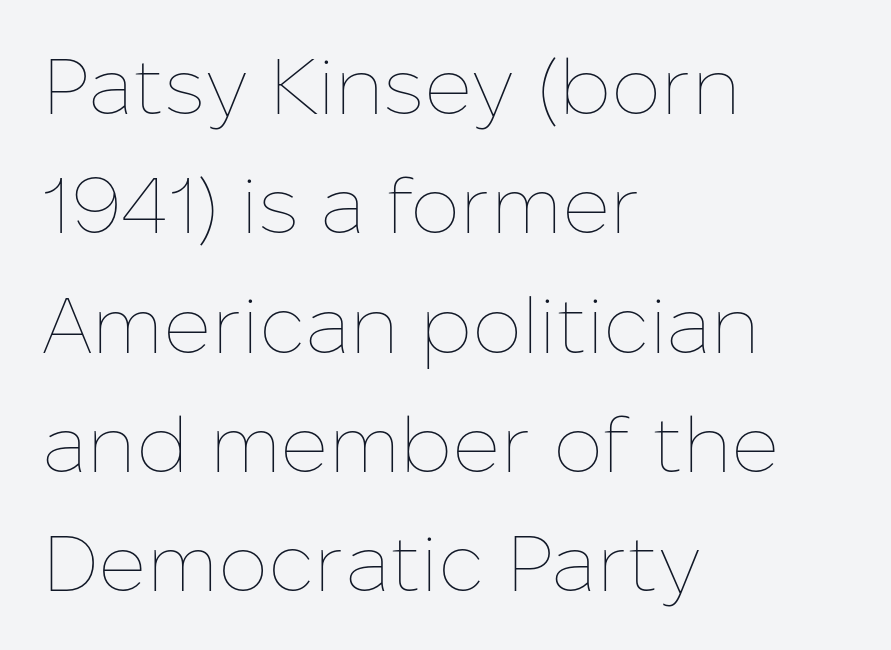
Q: Is the text bold? A: No.
Q: Is the text italic (slanted)? A: No, it is upright.
Q: Is the text underlined? A: No.
Q: How is the paragraph aligned? A: Left-aligned.
Q: Is the spacing between letters normal or unusually wide? A: Normal.
Q: Is the spacing between lines tight, normal or loose? A: Normal.
Q: Width (condensed, normal, or wide)? A: Normal.
Q: Stroke contrast? A: Low.
Q: x-height? A: Medium.
Q: Monospaced? A: No.
